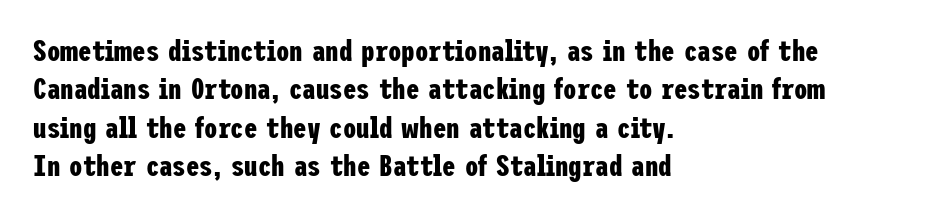
Stroke terminals: plain, sans-serif. Line starts are locked; line ends wander. You could call the tracking neutral — neither tight nor loose. The rows are spaced the way most documents space them. The font is running at its bold setting.
